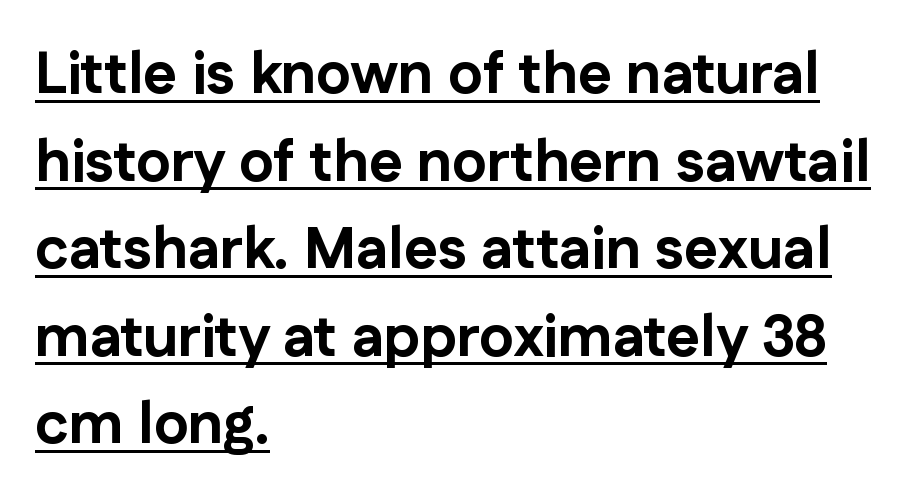
The rendering anchors every line to the left-hand side. The rendering uses a bold face; every stroke is thick and dark. One glance says typical: line gaps are just what's usual. A typographer would call this underscored text. Rendered with straight, roman letterforms.
